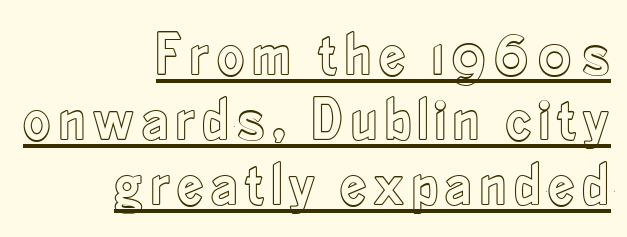
Q: Is the text italic (slanted)? A: No, it is upright.
Q: Is the text underlined? A: Yes.
Q: How is the paragraph aligned? A: Right-aligned.
Q: Is the spacing between lines tight, normal or loose? A: Tight.
Q: Width (condensed, normal, or wide)? A: Condensed.
Q: x-height? A: Small.
Q: Monospaced? A: No.
